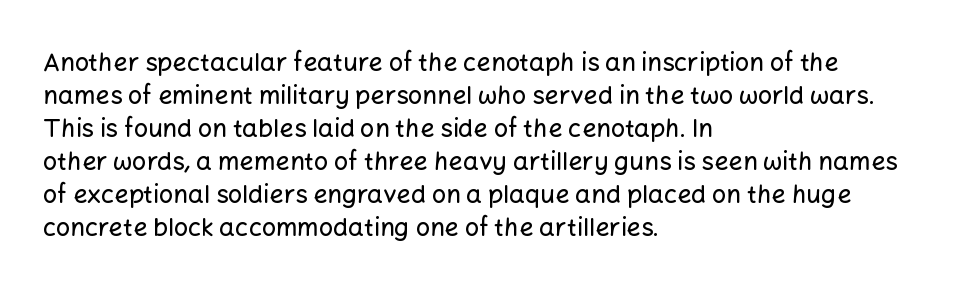
Q: Is the text italic (slanted)? A: No, it is upright.
Q: Is the text underlined? A: No.
Q: How is the paragraph aligned? A: Left-aligned.
Q: Is the spacing between letters normal or unusually wide? A: Normal.
Q: Is the spacing between lines tight, normal or loose? A: Normal.
